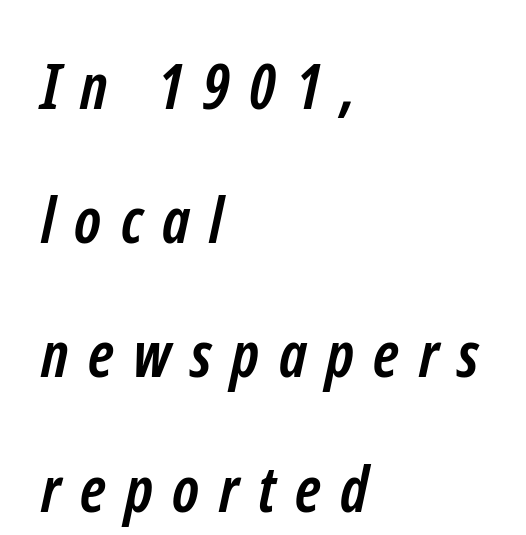
The image shows 63 px semibold, condensed sans-serif type; set left-aligned, loose line spacing (2.13x), unusually wide letter spacing (+0.31 em), not underlined; low stroke contrast and a medium x-height.
